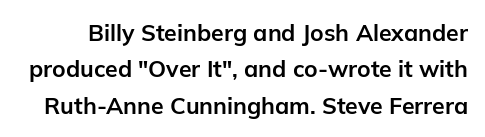
The font's upright variant was chosen for this text. If you measured baseline to baseline, you'd find a middling distance. Nothing unusual about the tracking: characters are spaced as the font intends. In terms of weight, the rendering is a true, heavy bold.
